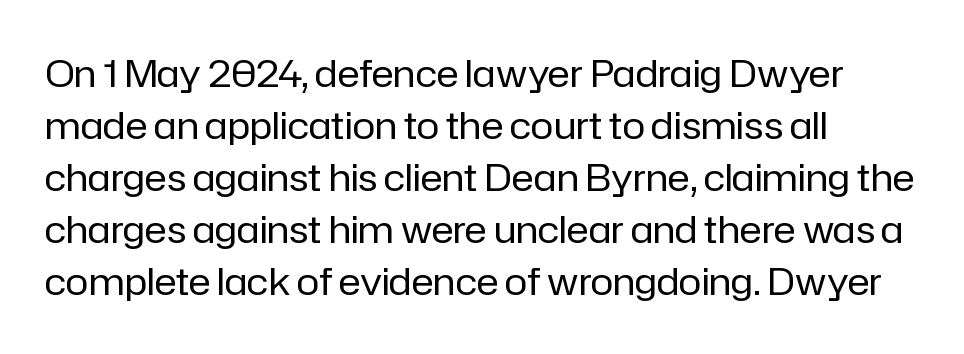
{"serif": "no", "italic": "no", "bold": "no", "weight": "regular", "width": "normal", "stroke_contrast": "low", "x_height": "medium", "monospaced": "no", "underline": "no", "align": "left", "line_spacing": "normal", "line_spacing_ratio": 1.37, "letter_spacing": "normal", "letter_spacing_em": 0.0, "glyph_px": 38}
